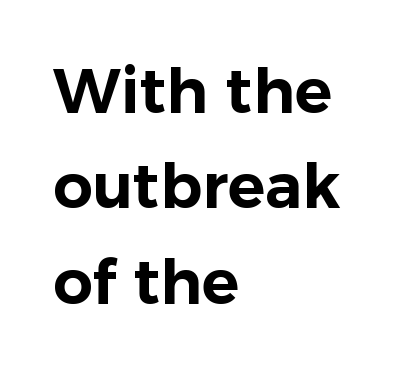
The image shows 62 px sans-serif type, upright; set left-aligned, normal line spacing (1.54x), normal letter spacing, not underlined; low stroke contrast and a medium x-height.
